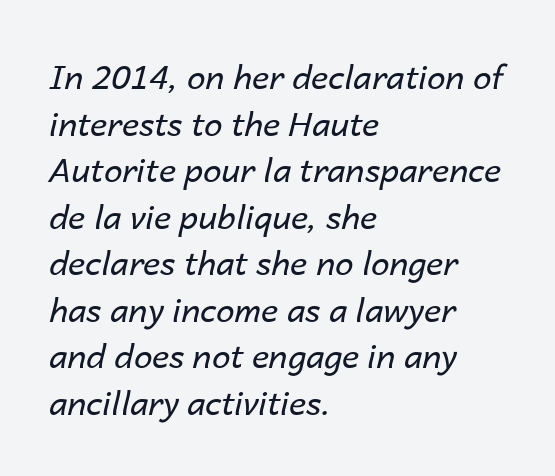
The letterforms sit at book weight or below. Between one letter and the next there's only the usual sliver of space. Note the varied advance widths — an 'i' is clearly narrower than an 'm'. Regarding leading, the lines here are spaced in the standard way.
